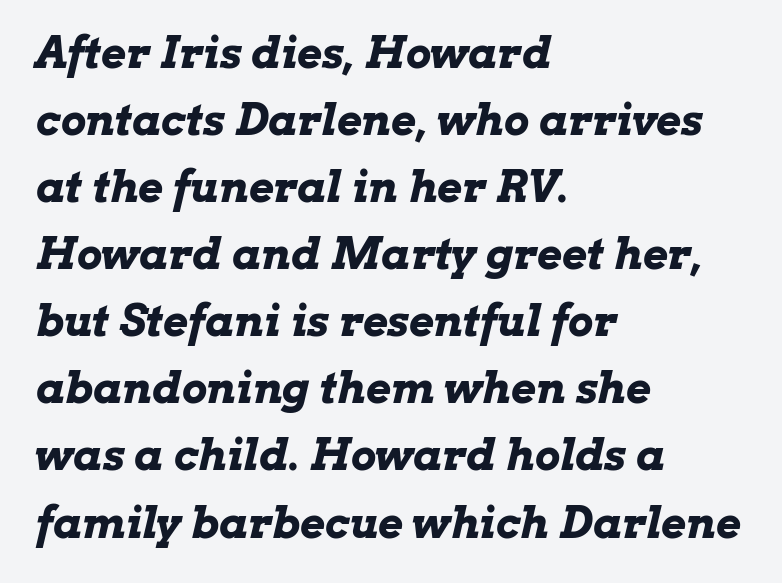
Q: Is the text bold? A: Yes.
Q: Is the text italic (slanted)? A: Yes, it leans right by about 13 degrees.
Q: Is the text underlined? A: No.
Q: How is the paragraph aligned? A: Left-aligned.
Q: Is the spacing between letters normal or unusually wide? A: Normal.
Q: Is the spacing between lines tight, normal or loose? A: Normal.
Q: Width (condensed, normal, or wide)? A: Wide.
Q: Stroke contrast? A: Low.
Q: x-height? A: Medium.
Q: Monospaced? A: No.
